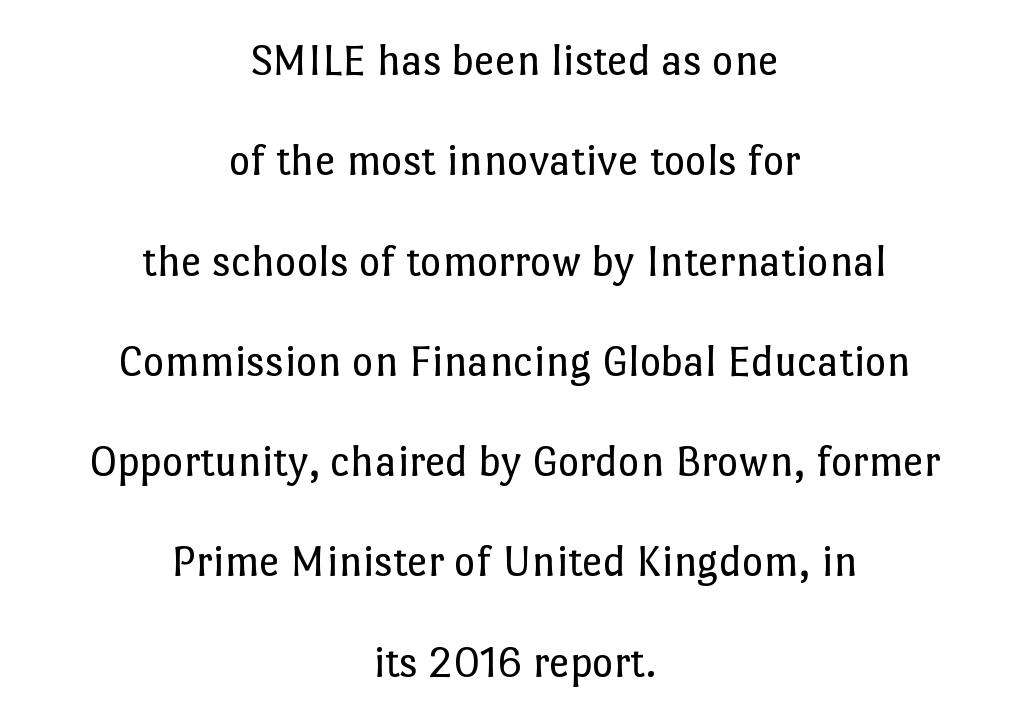
{"italic": "no", "bold": "no", "weight": "regular", "width": "normal", "stroke_contrast": "low", "x_height": "medium", "monospaced": "no", "underline": "no", "align": "center", "line_spacing": "loose", "line_spacing_ratio": 2.18, "letter_spacing": "normal", "letter_spacing_em": 0.0, "glyph_px": 46}
